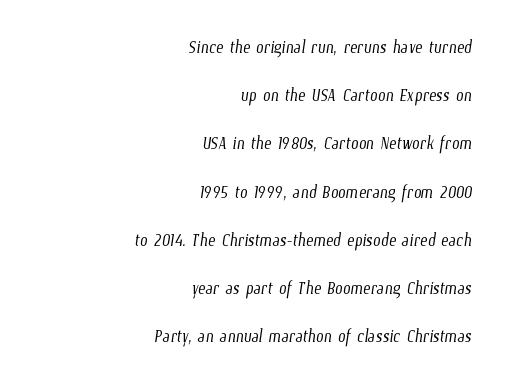
{"bold": "no", "underline": "no", "align": "right", "line_spacing": "loose", "line_spacing_ratio": 2.19, "letter_spacing": "normal", "letter_spacing_em": 0.0, "glyph_px": 22}
